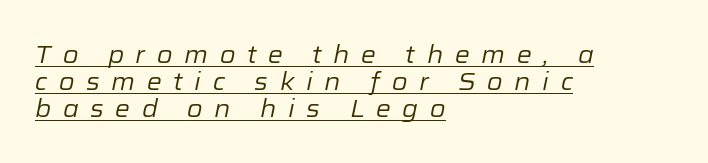
Each new line begins almost immediately beneath the previous one. Each line starts at the same left margin while the right side varies. Between one letter and the next there's a generous, obvious gap. Underlining? Definitely there. Would a proofreader flag this as italicized? Yes.
